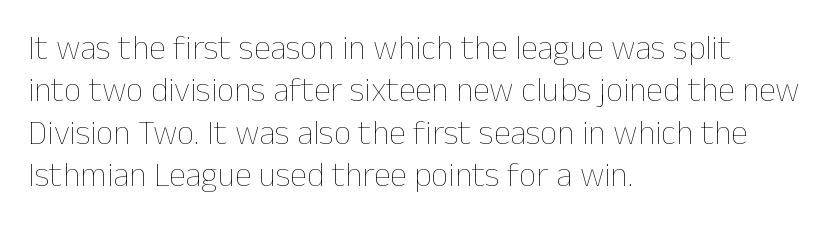
Q: Is the text bold? A: No.
Q: Is the text italic (slanted)? A: No, it is upright.
Q: Is the text underlined? A: No.
Q: How is the paragraph aligned? A: Left-aligned.
Q: Is the spacing between letters normal or unusually wide? A: Normal.
Q: Is the spacing between lines tight, normal or loose? A: Normal.
Q: Width (condensed, normal, or wide)? A: Normal.
Q: Stroke contrast? A: Low.
Q: x-height? A: Medium.
Q: Monospaced? A: No.
